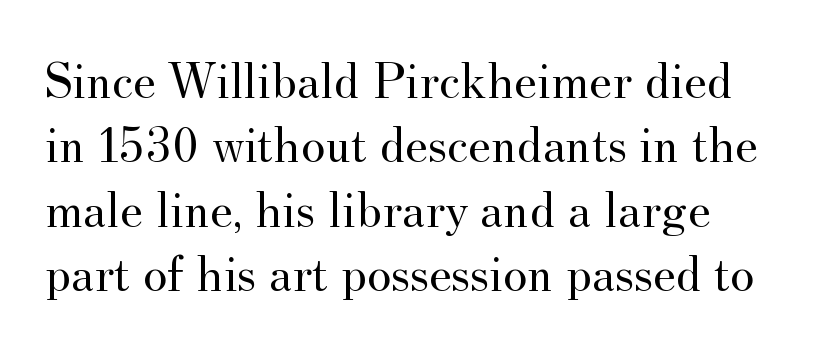
The type sits square on the baseline with zero lean. The characters display serif detailing at their extremities. Do the characters align in a grid? No, the font is proportional. Inter-character spacing is left at the font's built-in metrics. Decoration check: the copy has no underline. Stems and bowls with no extra thickness — not bold.
